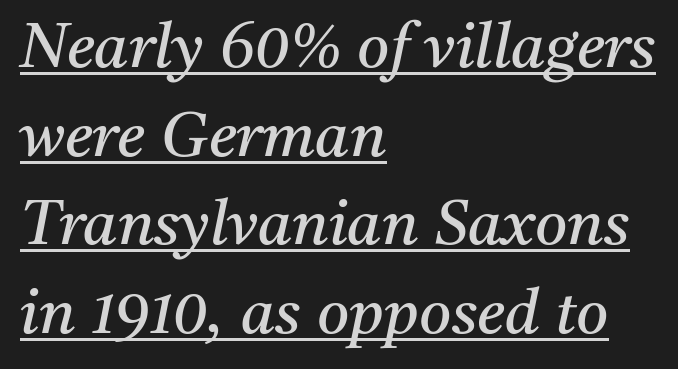
The image shows 62 px regular-weight serif type, italic (leaning right); set left-aligned, normal line spacing (1.43x), normal letter spacing, underlined; medium stroke contrast and a medium x-height.
